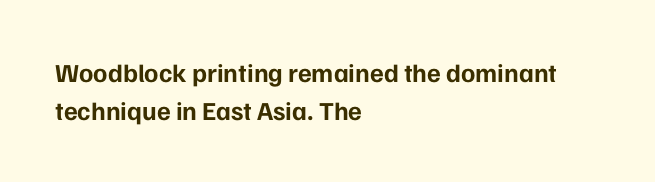
{"italic": "no", "bold": "yes", "underline": "no", "align": "left", "line_spacing": "normal", "line_spacing_ratio": 1.48, "letter_spacing": "normal", "letter_spacing_em": 0.0, "glyph_px": 26}
